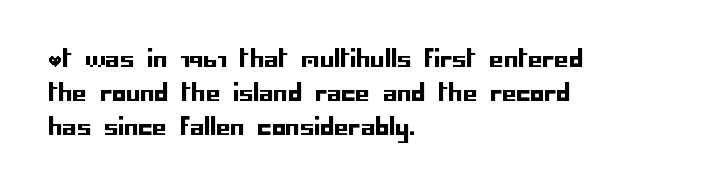
The image shows 23 px text type, upright; set left-aligned, normal line spacing (1.47x), normal letter spacing, not underlined.
